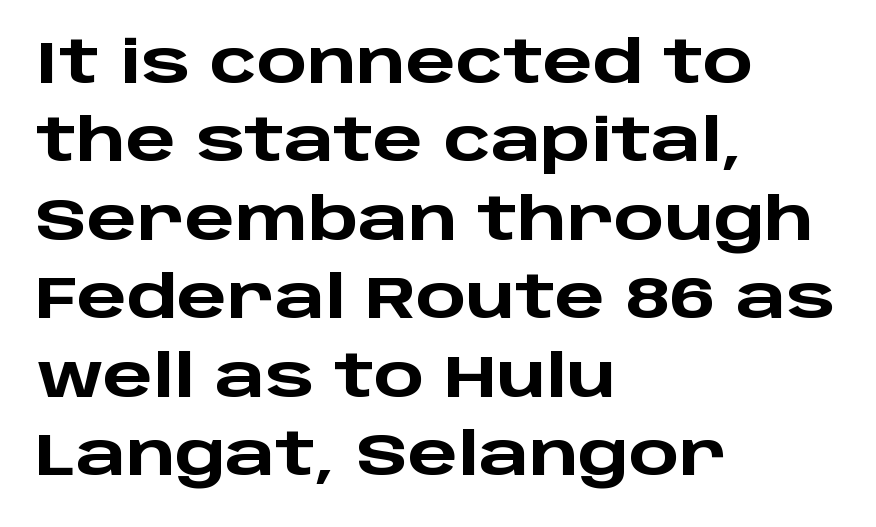
How heavy is the stroke? Heavy — this is a bold. Visually the block forms a straight wall on the left and a jagged coastline on the right. Bare-footed words on every line. Is this a fixed-width face? No — the glyphs have proportional, varying widths. The text was rendered using a sans face with plain stroke endings.
